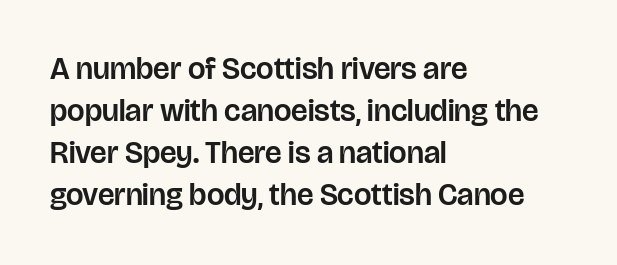
Between one letter and the next there's only the usual sliver of space. The strip under each line holds only bare page. This rendering uses left alignment, leaving the right contour irregular. The typography opts for an upright posture over an oblique one. Whoever set this chose a conventional vertical rhythm. Each letter's strokes conclude bluntly, with no projecting serifs.
